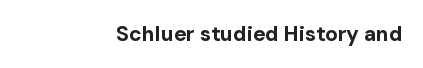
The image shows 21 px bold type, upright; set right-aligned, normal letter spacing, not underlined.
